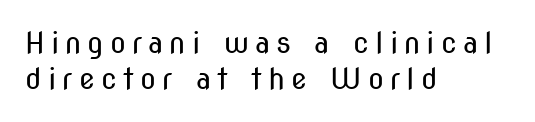
{"serif": "no", "italic": "no", "bold": "no", "weight": "regular", "width": "condensed", "stroke_contrast": "medium", "x_height": "medium", "monospaced": "no", "underline": "no", "align": "left", "line_spacing_ratio": 1.23, "letter_spacing": "wide", "letter_spacing_em": 0.21, "glyph_px": 29}
